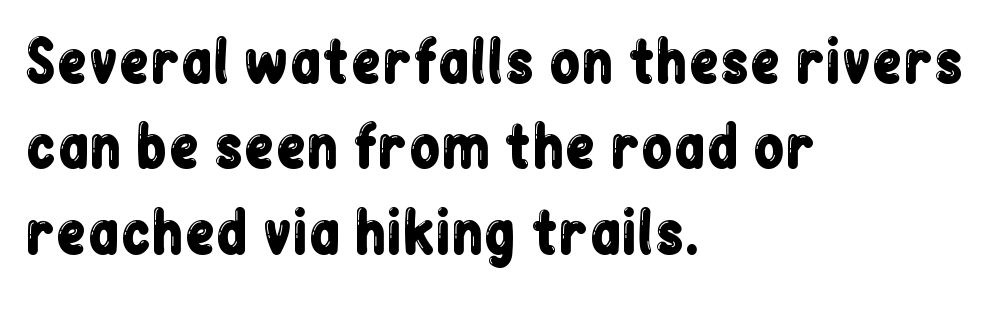
{"serif": "no", "italic": "no", "width": "condensed", "stroke_contrast": "low", "x_height": "medium", "monospaced": "no", "underline": "no", "align": "left", "line_spacing": "normal", "line_spacing_ratio": 1.5, "letter_spacing": "normal", "letter_spacing_em": 0.0, "glyph_px": 57}
